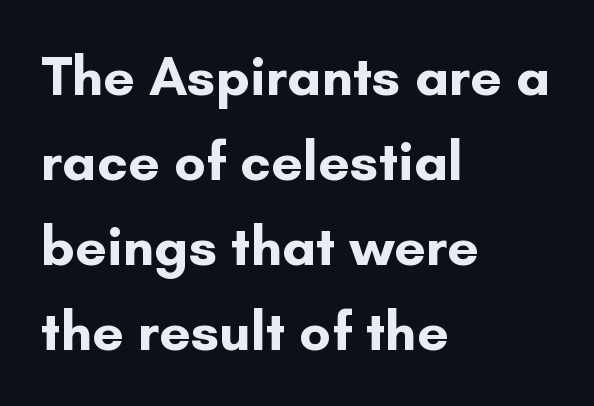
The lines in this sample share a left origin and differ only in where they stop. The type sits square on the baseline with zero lean. Leading: standard. The letters are bold, with thick, heavy strokes. Each letter keeps its own natural width here, so spacing adapts to shape. Tracking value appears to be zero — textbook default spacing.
